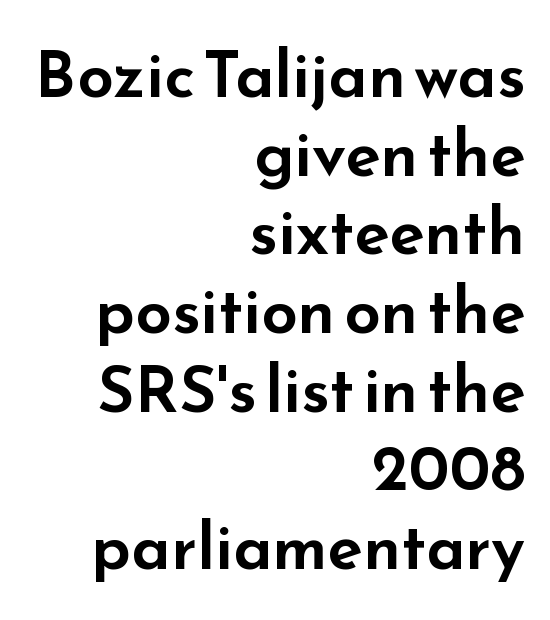
{"serif": "no", "italic": "no", "width": "wide", "stroke_contrast": "low", "x_height": "small", "monospaced": "no", "underline": "no", "align": "right", "line_spacing_ratio": 1.21, "letter_spacing": "normal", "letter_spacing_em": 0.0, "glyph_px": 65}
